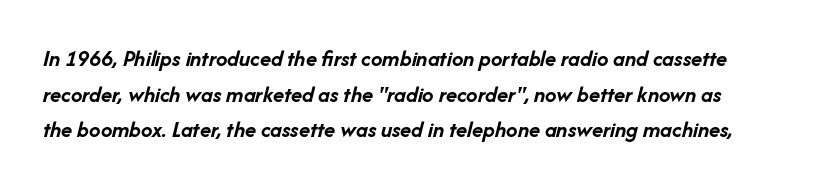
The line-height multiplier appears to be the usual default. Underlining? Definitely not there. Is the type bold? Yes — the strokes are clearly thick and heavy. Italic? Definitely — the glyphs are oblique.
